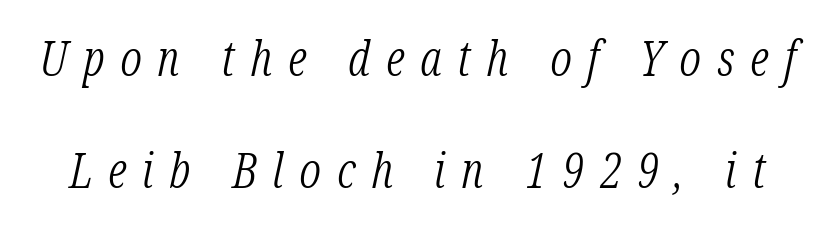
Q: Is the text bold? A: No.
Q: Is the text italic (slanted)? A: Yes, it leans right by about 12 degrees.
Q: Is the typeface a serif or a sans-serif typeface? A: Serif.
Q: Is the text underlined? A: No.
Q: Is the spacing between letters normal or unusually wide? A: Unusually wide.
Q: Is the spacing between lines tight, normal or loose? A: Loose.
Q: Width (condensed, normal, or wide)? A: Condensed.
Q: Stroke contrast? A: Low.
Q: x-height? A: Medium.
Q: Monospaced? A: No.
